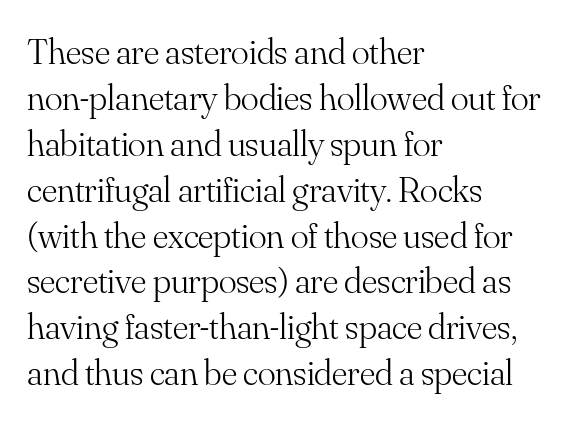
The image shows 37 px light serif type, upright; set left-aligned, line spacing 1.24x, normal letter spacing, not underlined; medium stroke contrast and a small x-height.
